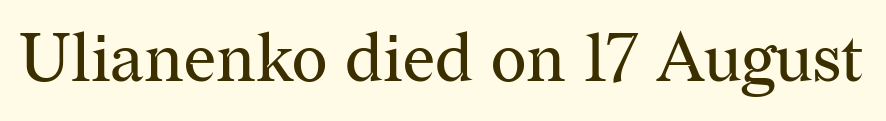
Vertical stems look standard width or narrower in stroke. The letters sit at their default tracking, neither squeezed nor spread. The rendering uses natural spacing where letterforms have individual widths. You can tell it's not italic because the verticals are truly vertical.
